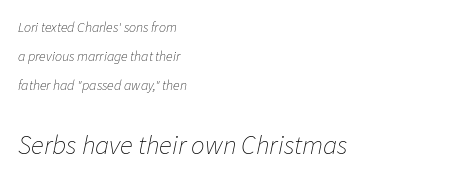
The gap between lines stays unmarked. Notice how the passage keeps a crisp vertical edge on the left only. The characters are drawn with everyday or finer stroke widths. The face used here is rendered with its standard letterfit. The lines are spread far apart with generous leading.
